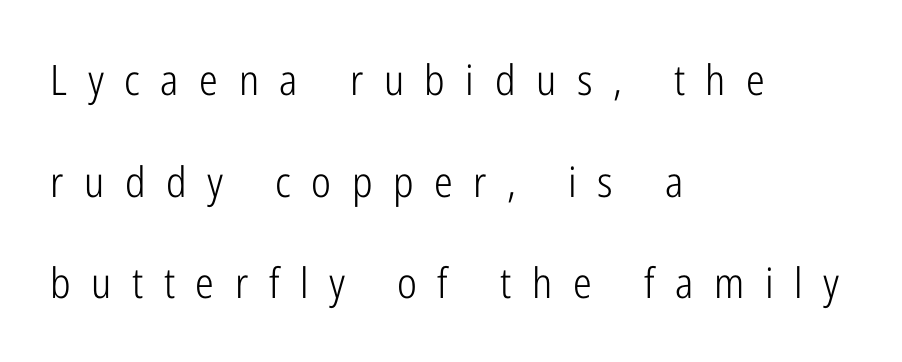
The image shows 42 px light, condensed sans-serif type, upright; set left-aligned, loose line spacing (2.42x), unusually wide letter spacing (+0.49 em), not underlined; low stroke contrast and a medium x-height.
